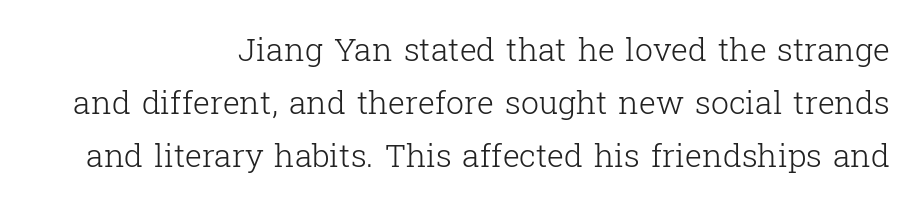
Q: Is the text bold? A: No.
Q: Is the text italic (slanted)? A: No, it is upright.
Q: Is the typeface a serif or a sans-serif typeface? A: Serif.
Q: Is the text underlined? A: No.
Q: How is the paragraph aligned? A: Right-aligned.
Q: Is the spacing between letters normal or unusually wide? A: Normal.
Q: Is the spacing between lines tight, normal or loose? A: Normal.
Q: Width (condensed, normal, or wide)? A: Normal.
Q: Stroke contrast? A: Low.
Q: x-height? A: Medium.
Q: Monospaced? A: No.
